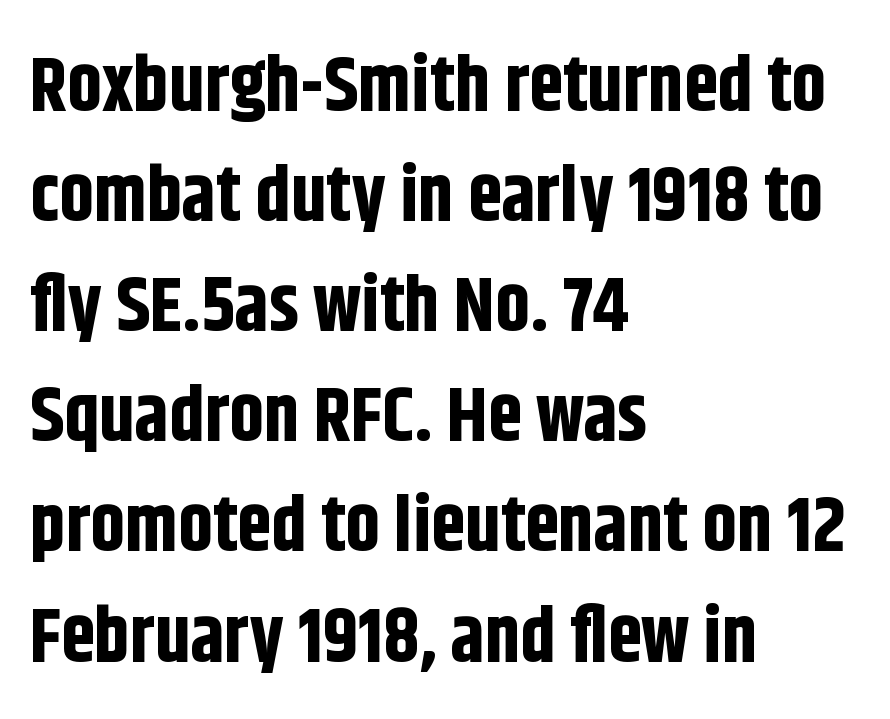
Q: Is the text bold? A: Yes.
Q: Is the text italic (slanted)? A: No, it is upright.
Q: Is the typeface a serif or a sans-serif typeface? A: Sans-serif.
Q: Is the text underlined? A: No.
Q: How is the paragraph aligned? A: Left-aligned.
Q: Is the spacing between letters normal or unusually wide? A: Normal.
Q: Is the spacing between lines tight, normal or loose? A: Normal.
Q: Width (condensed, normal, or wide)? A: Condensed.
Q: Stroke contrast? A: Low.
Q: x-height? A: Large.
Q: Monospaced? A: No.
